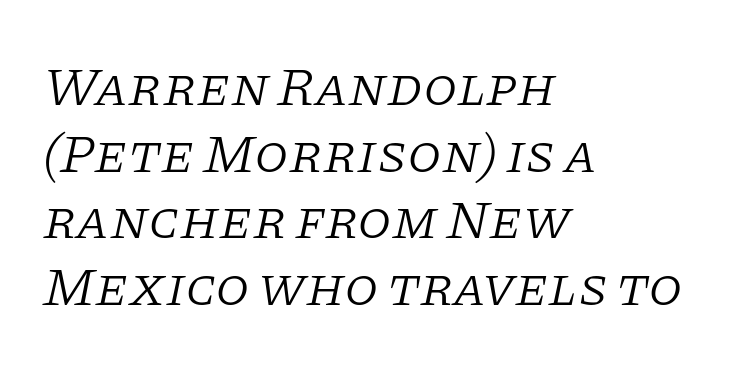
The weight would be labelled regular, book, light, or lighter still. Check under the words: just untouched page. Each letter keeps its own natural width here, so spacing adapts to shape. These lines were composed using italics. These lines stack with their left ends in a neat column.
